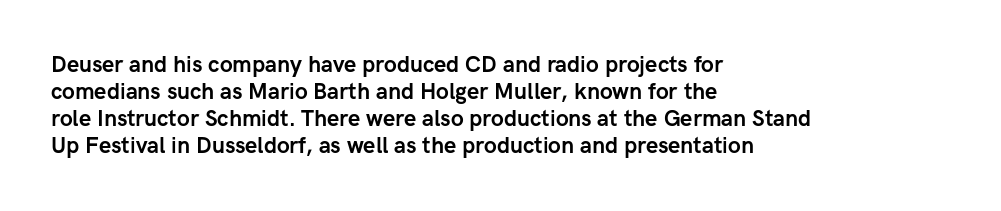
The setting favours the left margin, as ordinary paragraphs usually do. The strip under each line holds only bare page. Every letter is thick-stroked: bold, no question. In terms of posture, this sample is upright. Is the letter spacing exaggerated? No — it looks like the ordinary default.
